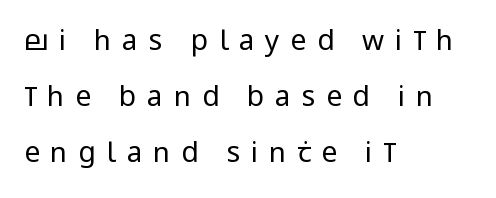
{"serif": "no", "italic": "no", "bold": "no", "weight": "regular", "width": "condensed", "stroke_contrast": "low", "x_height": "large", "monospaced": "no", "underline": "no", "align": "left", "line_spacing": "loose", "line_spacing_ratio": 2.0, "letter_spacing": "wide", "letter_spacing_em": 0.38, "glyph_px": 28}
